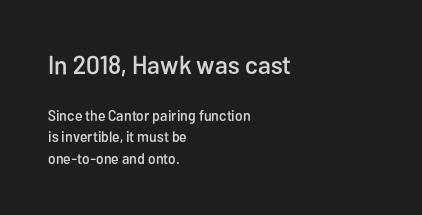
Q: Is the text italic (slanted)? A: No, it is upright.
Q: Is the text underlined? A: No.
Q: How is the paragraph aligned? A: Left-aligned.
Q: Is the spacing between letters normal or unusually wide? A: Normal.
Q: Is the spacing between lines tight, normal or loose? A: Normal.
Q: Which block of text is set in a larger size, the first (top) or the second (bottom)? A: The first (top) one.
